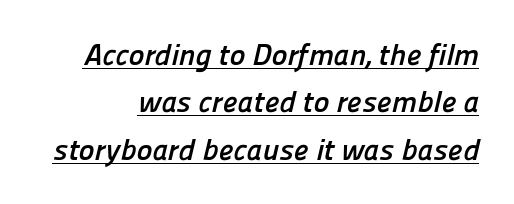
The rendering uses natural spacing where letterforms have individual widths. Nothing unusual about the tracking: characters are spaced as the font intends. The leading is moderate, giving the passage an even texture. Check the space under the baseline: a stroke is drawn there. The characters display no serif detailing; their extremities are plain. The strokes are fattened all the way to bold.
